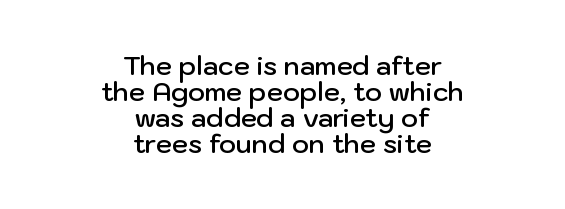
{"italic": "no", "bold": "semi", "underline": "no", "align": "center", "line_spacing": "tight", "line_spacing_ratio": 1.0, "letter_spacing": "normal", "letter_spacing_em": 0.0, "glyph_px": 26}
